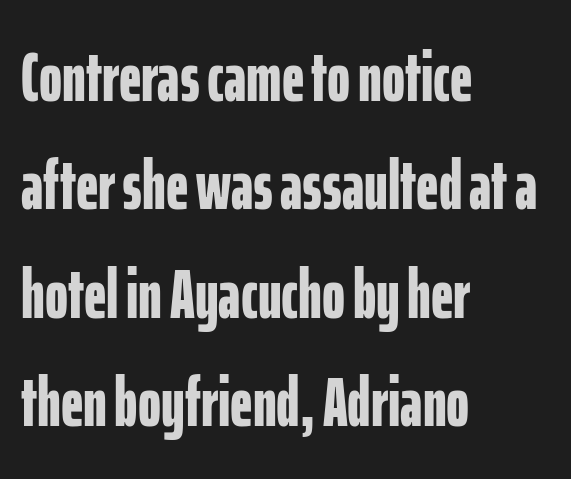
Q: Is the text bold? A: Yes.
Q: Is the text italic (slanted)? A: No, it is upright.
Q: Is the typeface a serif or a sans-serif typeface? A: Sans-serif.
Q: Is the text underlined? A: No.
Q: How is the paragraph aligned? A: Left-aligned.
Q: Is the spacing between letters normal or unusually wide? A: Normal.
Q: Is the spacing between lines tight, normal or loose? A: Normal.
Q: Width (condensed, normal, or wide)? A: Condensed.
Q: Stroke contrast? A: Low.
Q: x-height? A: Medium.
Q: Monospaced? A: No.
